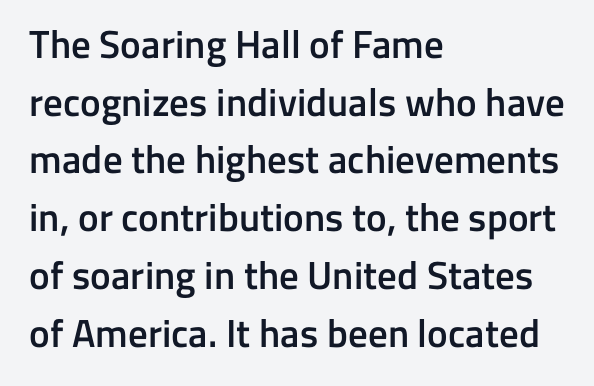
{"serif": "no", "italic": "no", "bold": "semi", "weight": "semibold", "width": "normal", "stroke_contrast": "low", "x_height": "medium", "monospaced": "no", "underline": "no", "align": "left", "line_spacing": "normal", "line_spacing_ratio": 1.48, "letter_spacing": "normal", "letter_spacing_em": 0.0, "glyph_px": 39}
